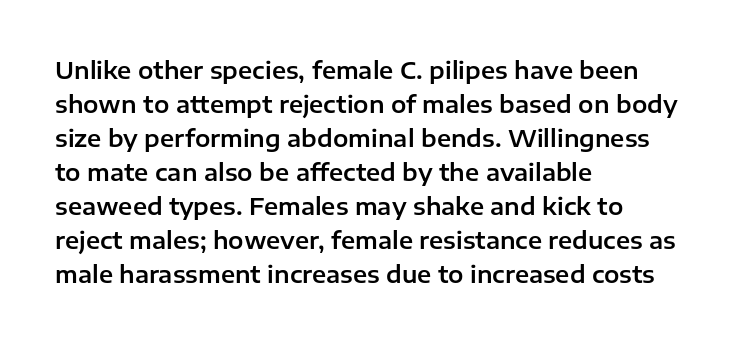
Clear beneath every line of the passage. Notice how descenders clear the ascenders below comfortably — that's standard leading. In terms of letterspacing, this is plain default setting. The lettering stays uniformly vertical, giving the passage a roman look. The lines in this sample share a left origin and differ only in where they stop.
